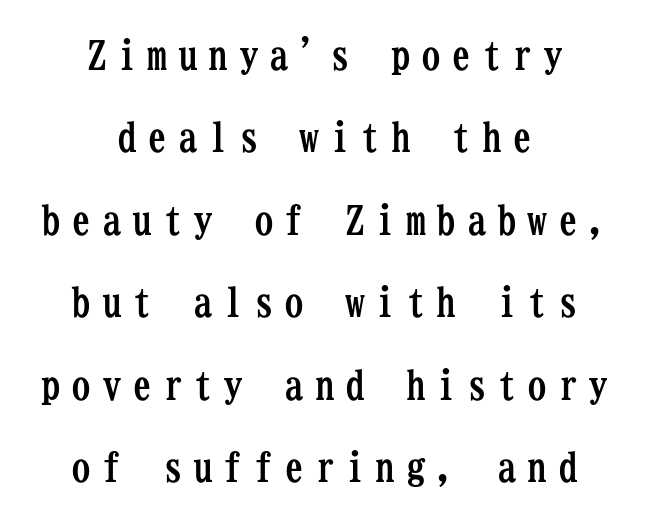
Q: Is the text bold? A: Yes.
Q: Is the text italic (slanted)? A: No, it is upright.
Q: Is the typeface a serif or a sans-serif typeface? A: Serif.
Q: Is the text underlined? A: No.
Q: How is the paragraph aligned? A: Centered.
Q: Is the spacing between letters normal or unusually wide? A: Unusually wide.
Q: Is the spacing between lines tight, normal or loose? A: Loose.
Q: Width (condensed, normal, or wide)? A: Condensed.
Q: Stroke contrast? A: Low.
Q: x-height? A: Medium.
Q: Monospaced? A: Yes.
